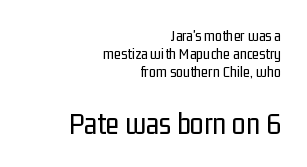
The image shows 31 px regular-weight, condensed sans-serif type, upright; set right-aligned, tight line spacing (1.14x), normal letter spacing, not underlined; the second (bottom) block is 1.94x larger; low stroke contrast and a medium x-height.
